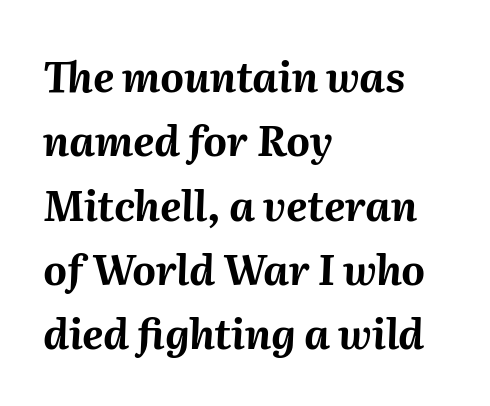
The passage shown is emphatically bold. Nothing unusual about the tracking: characters are spaced as the font intends. Anything drawn beneath the words? Only blank space. The passage shown leans; its letterforms are oblique.
